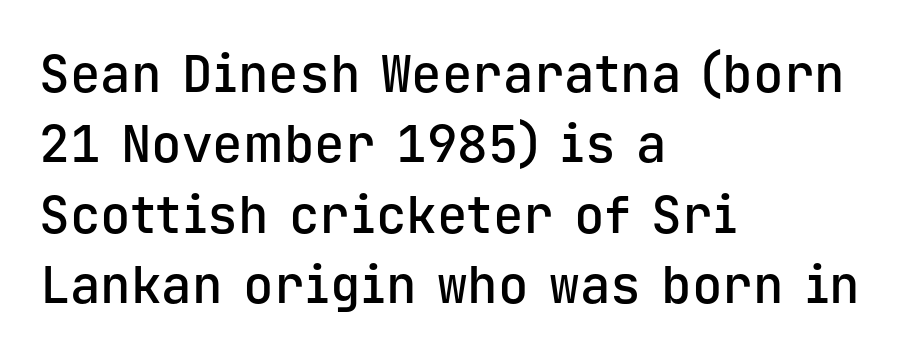
Q: Is the text bold? A: Semi-bold.
Q: Is the text italic (slanted)? A: No, it is upright.
Q: Is the typeface a serif or a sans-serif typeface? A: Sans-serif.
Q: Is the text underlined? A: No.
Q: How is the paragraph aligned? A: Left-aligned.
Q: Is the spacing between letters normal or unusually wide? A: Normal.
Q: Is the spacing between lines tight, normal or loose? A: Normal.
Q: Width (condensed, normal, or wide)? A: Normal.
Q: Stroke contrast? A: Low.
Q: x-height? A: Medium.
Q: Monospaced? A: Yes.
